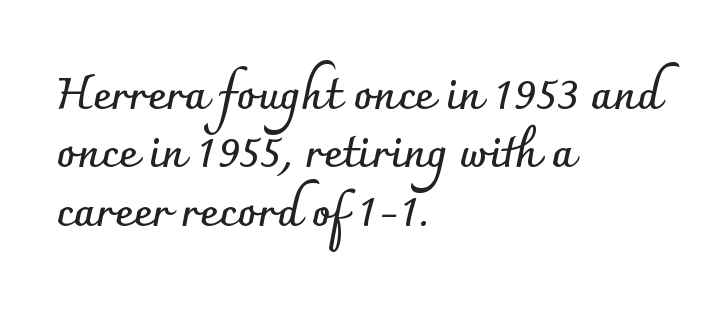
Q: Is the text bold? A: Yes.
Q: Is the text italic (slanted)? A: Yes.
Q: Is the typeface a serif or a sans-serif typeface? A: Sans-serif.
Q: Is the text underlined? A: No.
Q: How is the paragraph aligned? A: Left-aligned.
Q: Is the spacing between letters normal or unusually wide? A: Normal.
Q: Is the spacing between lines tight, normal or loose? A: Normal.
Q: Width (condensed, normal, or wide)? A: Normal.
Q: Stroke contrast? A: Low.
Q: x-height? A: Small.
Q: Monospaced? A: No.
